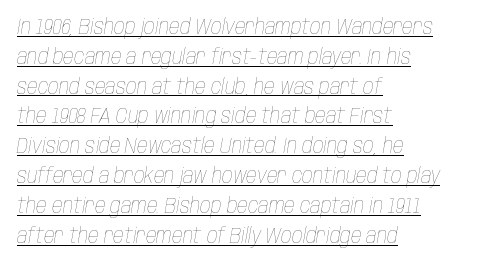
The image shows 21 px text type, italic (leaning right); set left-aligned, normal line spacing (1.42x), normal letter spacing, underlined.
